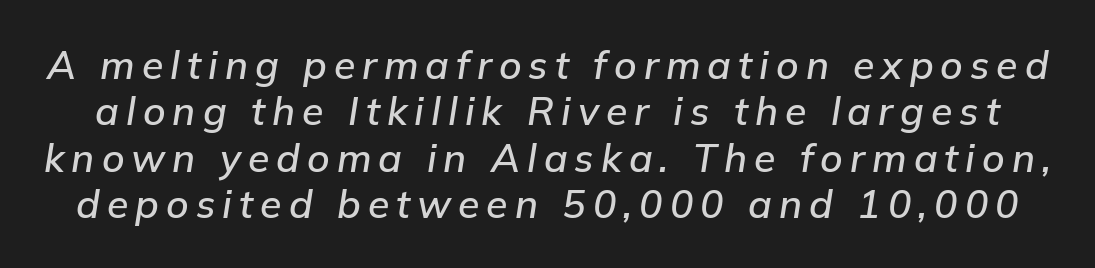
{"italic": "yes", "lean": "right", "slant_degrees": 9, "width": "normal", "stroke_contrast": "low", "x_height": "medium", "monospaced": "no", "underline": "no", "line_spacing_ratio": 1.19, "glyph_px": 39}
